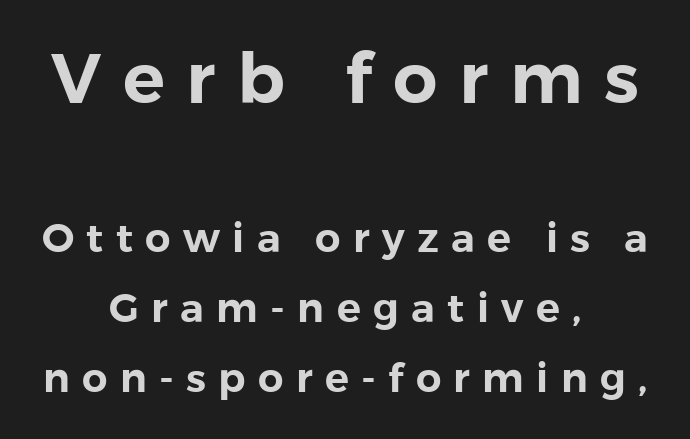
The image shows 70 px sans-serif type, upright; set centered, line spacing 1.75x, unusually wide letter spacing (+0.31 em), not underlined; the first (top) block is 1.75x larger; low stroke contrast and a medium x-height.
